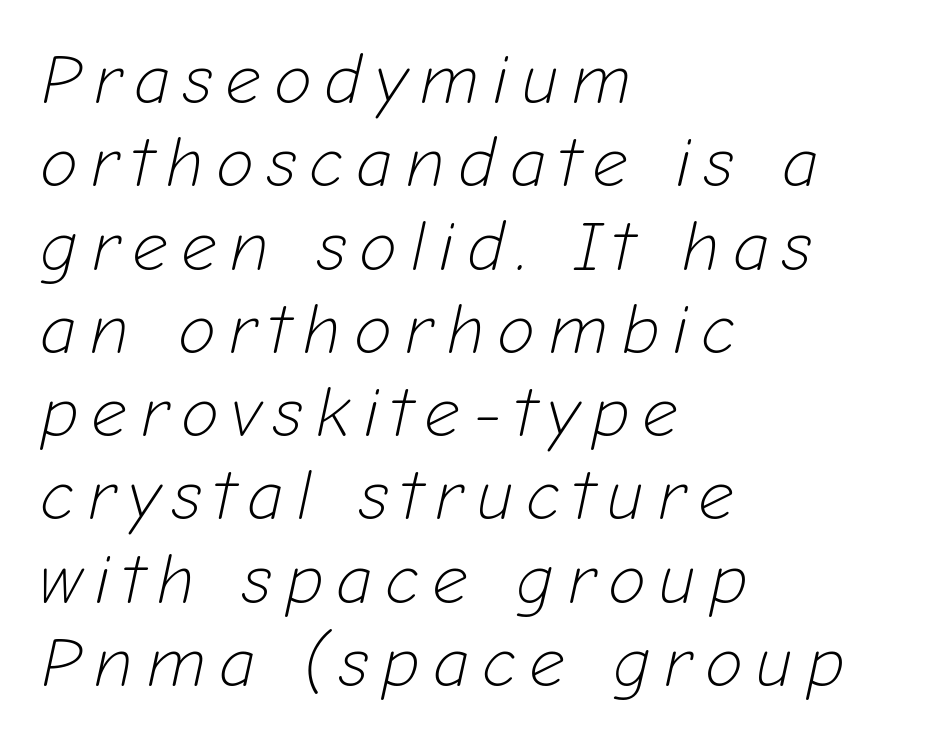
The image shows 70 px light type, italic (leaning right); set left-aligned, line spacing 1.19x, not underlined; low stroke contrast and a medium x-height.
